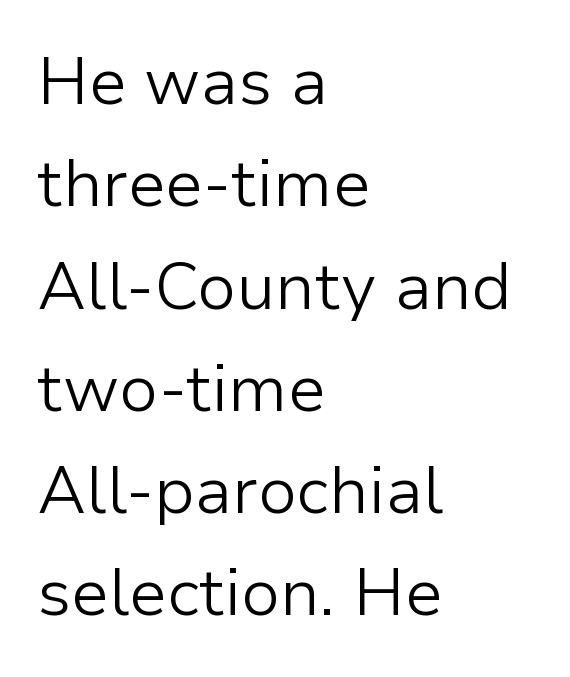
The image shows 66 px light sans-serif type, upright; set left-aligned, normal line spacing (1.55x), normal letter spacing, not underlined; low stroke contrast and a medium x-height.
